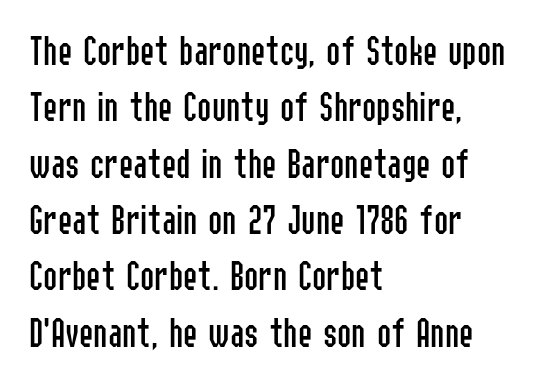
{"serif": "no", "italic": "no", "bold": "no", "weight": "regular", "width": "condensed", "stroke_contrast": "low", "x_height": "medium", "monospaced": "no", "underline": "no", "align": "left", "line_spacing": "normal", "line_spacing_ratio": 1.31, "letter_spacing": "normal", "letter_spacing_em": 0.0, "glyph_px": 43}
